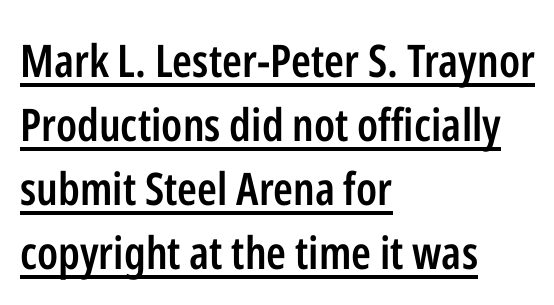
Q: Is the text bold? A: Semi-bold.
Q: Is the text italic (slanted)? A: No, it is upright.
Q: Is the typeface a serif or a sans-serif typeface? A: Sans-serif.
Q: Is the text underlined? A: Yes.
Q: How is the paragraph aligned? A: Left-aligned.
Q: Is the spacing between letters normal or unusually wide? A: Normal.
Q: Is the spacing between lines tight, normal or loose? A: Normal.
Q: Width (condensed, normal, or wide)? A: Condensed.
Q: Stroke contrast? A: Low.
Q: x-height? A: Medium.
Q: Monospaced? A: No.
